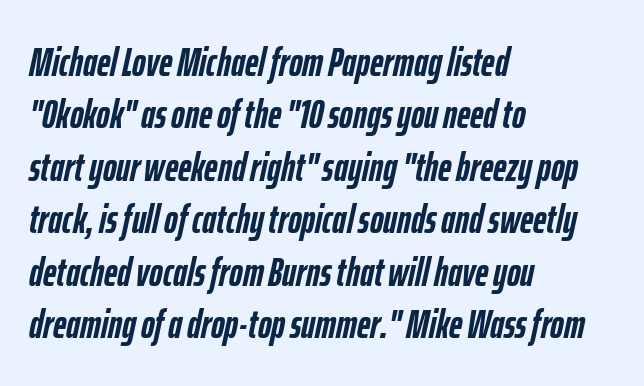
{"italic": "yes", "lean": "right", "slant_degrees": 12, "bold": "yes", "weight": "semibold", "width": "condensed", "stroke_contrast": "low", "x_height": "medium", "monospaced": "no", "underline": "no", "align": "left", "line_spacing": "normal", "line_spacing_ratio": 1.28, "letter_spacing": "normal", "letter_spacing_em": 0.0, "glyph_px": 41}
